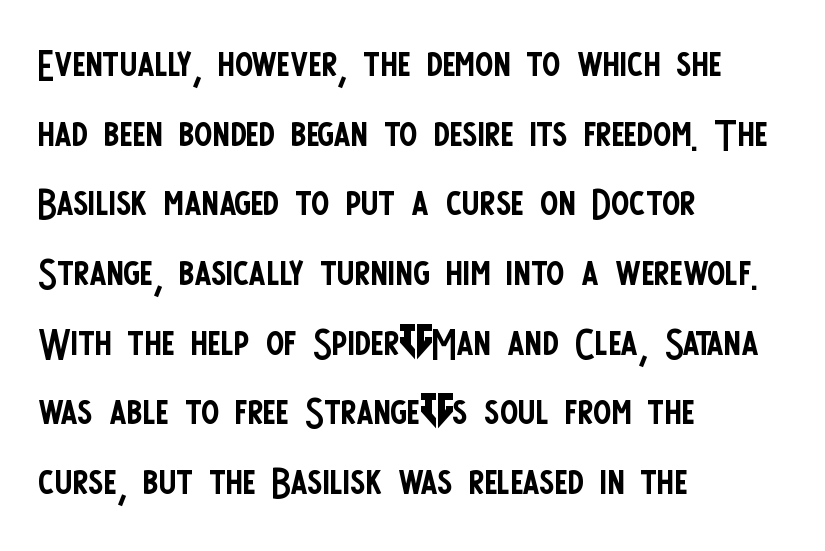
The image shows 54 px regular-weight, condensed sans-serif type, upright; set left-aligned, normal line spacing (1.29x), normal letter spacing, not underlined; low stroke contrast and a large x-height.
